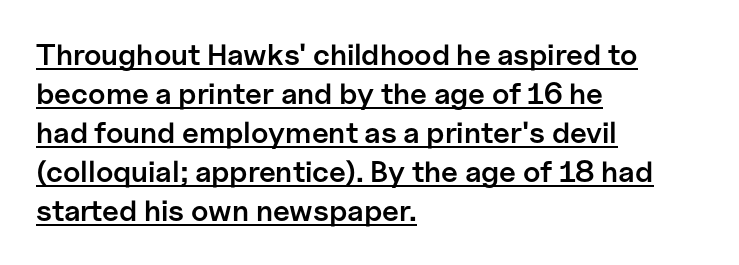
This rendering leaves character spacing at its baseline value. The compositor pushed each line to the left boundary. The font's upright variant was chosen for this text. The rendering uses the underline text-decoration.
